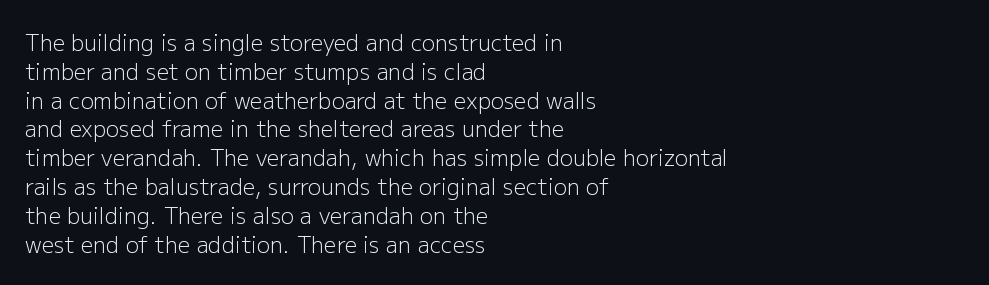
No extra ink here — the face is not bold. The ragged edge is on the right, which tells us the setting is flush left. Decoration check: the copy has no underline. Between one letter and the next there's only the usual sliver of space. No italicization has been applied; the sample stays upright. Successive baselines arrive at the customary interval.
